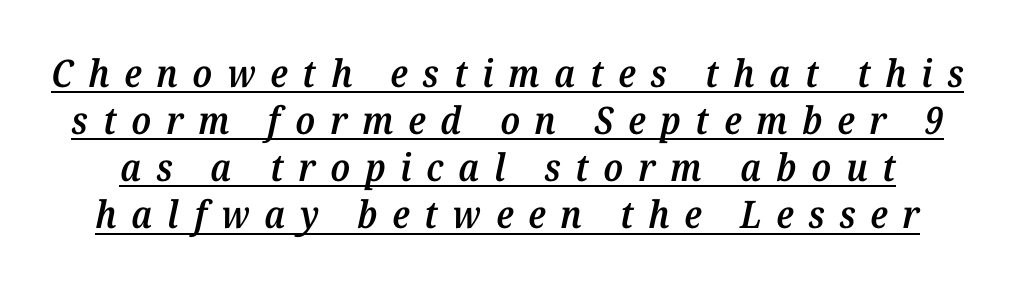
The image shows 38 px semibold serif type, italic (leaning right); set line spacing 1.24x, unusually wide letter spacing (+0.39 em), underlined; medium stroke contrast and a medium x-height.
